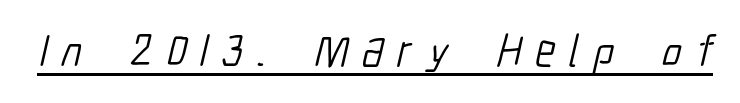
Q: Is the text bold? A: No.
Q: Is the typeface a serif or a sans-serif typeface? A: Sans-serif.
Q: Is the text underlined? A: Yes.
Q: Is the spacing between letters normal or unusually wide? A: Unusually wide.
Q: Width (condensed, normal, or wide)? A: Condensed.
Q: Stroke contrast? A: Low.
Q: x-height? A: Medium.
Q: Monospaced? A: No.
